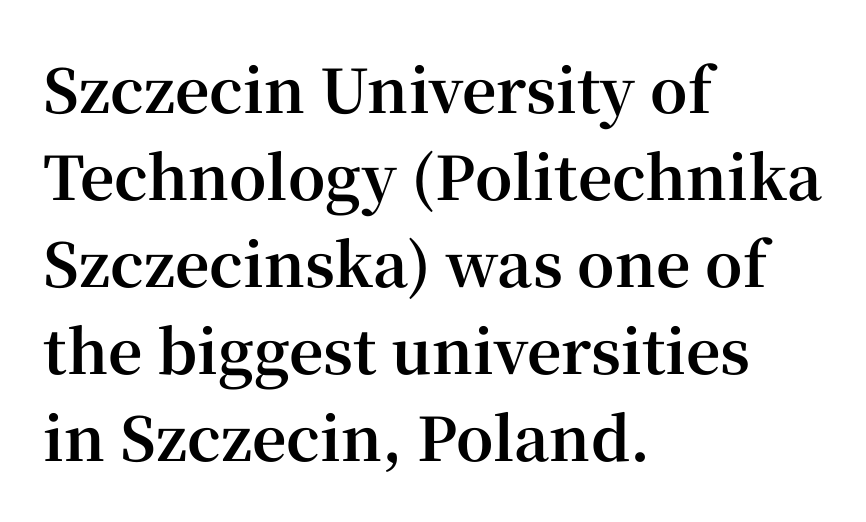
Q: Is the text bold? A: Yes.
Q: Is the text italic (slanted)? A: No, it is upright.
Q: Is the typeface a serif or a sans-serif typeface? A: Serif.
Q: Is the text underlined? A: No.
Q: How is the paragraph aligned? A: Left-aligned.
Q: Is the spacing between letters normal or unusually wide? A: Normal.
Q: Is the spacing between lines tight, normal or loose? A: Normal.
Q: Width (condensed, normal, or wide)? A: Normal.
Q: Stroke contrast? A: High.
Q: x-height? A: Medium.
Q: Monospaced? A: No.
